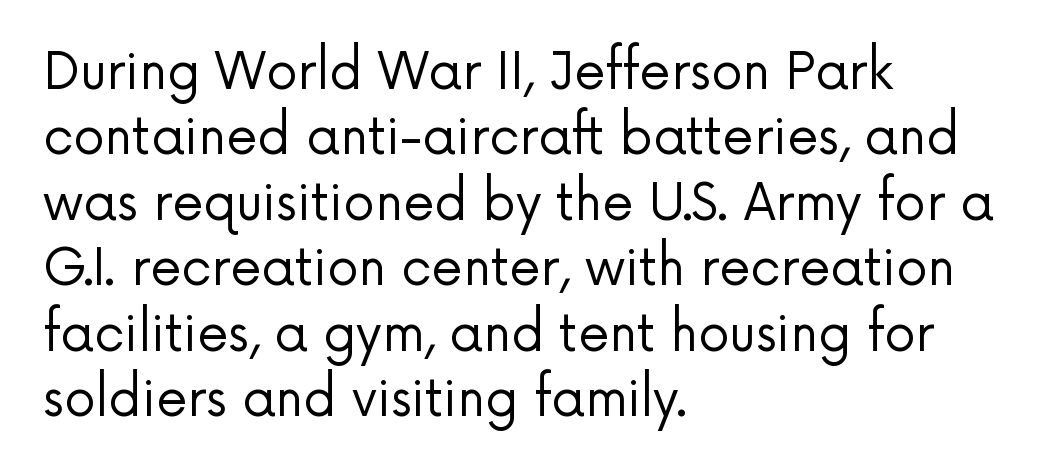
The image shows 50 px regular-weight sans-serif type, upright; set left-aligned, normal line spacing (1.31x), normal letter spacing, not underlined; low stroke contrast and a medium x-height.
